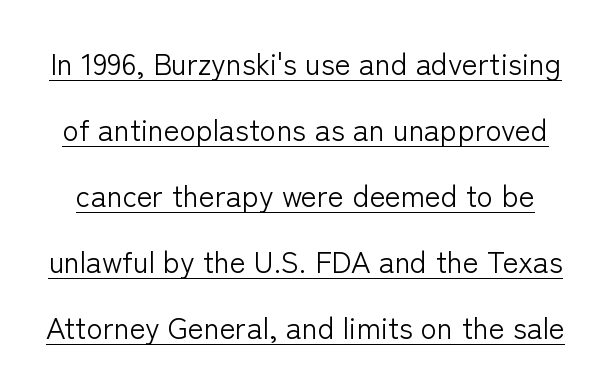
The image shows 30 px light sans-serif type, upright; set loose line spacing (2.2x), normal letter spacing, underlined; low stroke contrast and a medium x-height.
